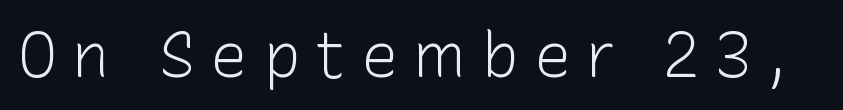
{"serif": "no", "italic": "no", "bold": "no", "weight": "light", "width": "normal", "stroke_contrast": "low", "x_height": "medium", "monospaced": "no", "underline": "no", "letter_spacing": "wide", "letter_spacing_em": 0.23, "glyph_px": 63}
